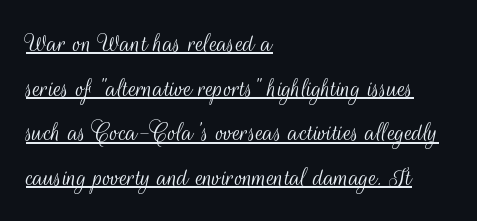
{"serif": "no", "bold": "no", "weight": "light", "width": "condensed", "stroke_contrast": "medium", "x_height": "small", "monospaced": "no", "underline": "yes", "align": "left", "line_spacing": "normal", "line_spacing_ratio": 1.54, "letter_spacing": "normal", "letter_spacing_em": 0.0, "glyph_px": 29}
